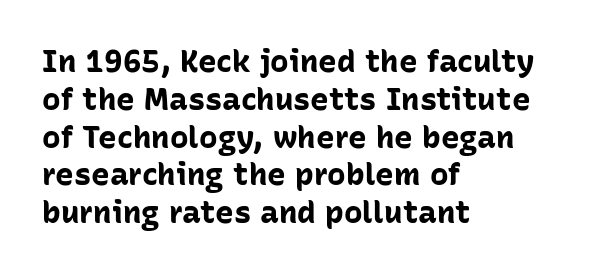
{"serif": "no", "italic": "no", "bold": "yes", "weight": "bold", "width": "normal", "stroke_contrast": "low", "x_height": "medium", "monospaced": "no", "underline": "no", "align": "left", "line_spacing_ratio": 1.22, "letter_spacing": "normal", "letter_spacing_em": 0.0, "glyph_px": 31}
